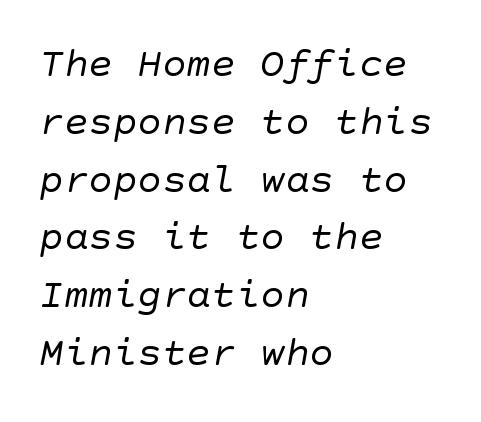
Notice how the passage keeps a crisp vertical edge on the left only. Spacing between characters is what you'd get straight out of the box. Heft: none added — not bold. The designer left line spacing at the default. The face used here is a sans, in the tradition of grotesques and geometrics.
